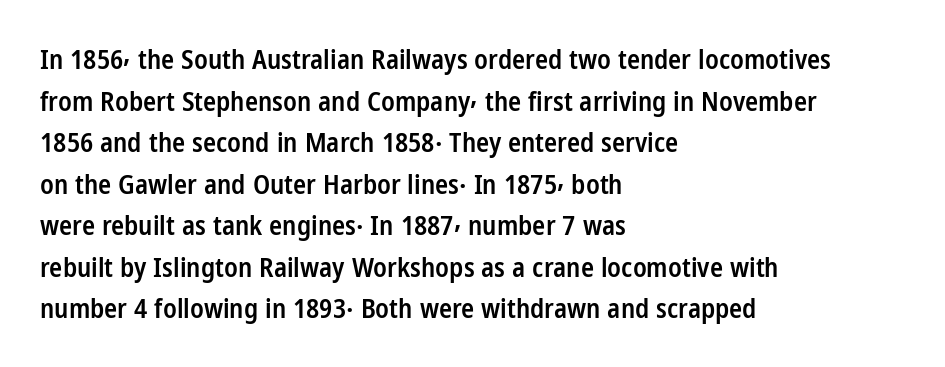
Q: Is the text bold? A: Semi-bold.
Q: Is the text italic (slanted)? A: No, it is upright.
Q: Is the text underlined? A: No.
Q: How is the paragraph aligned? A: Left-aligned.
Q: Is the spacing between letters normal or unusually wide? A: Normal.
Q: Is the spacing between lines tight, normal or loose? A: Normal.
